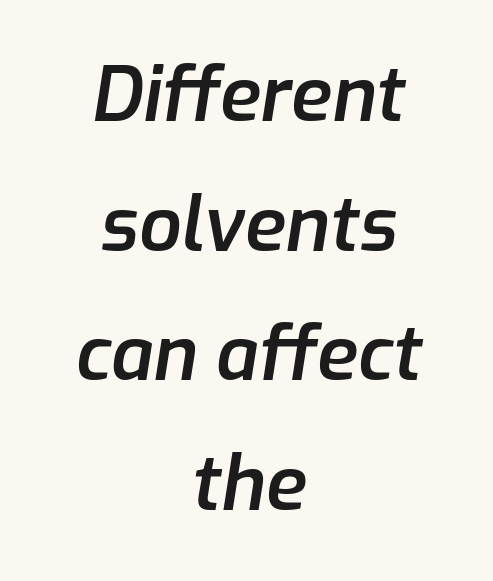
On the weight axis this lands at semibold, roughly 600. Posture: slanted. Each word holds together tightly as a unit, with standard inter-letter gaps. Which margin do the lines hug? Neither — every line sits in the middle.
